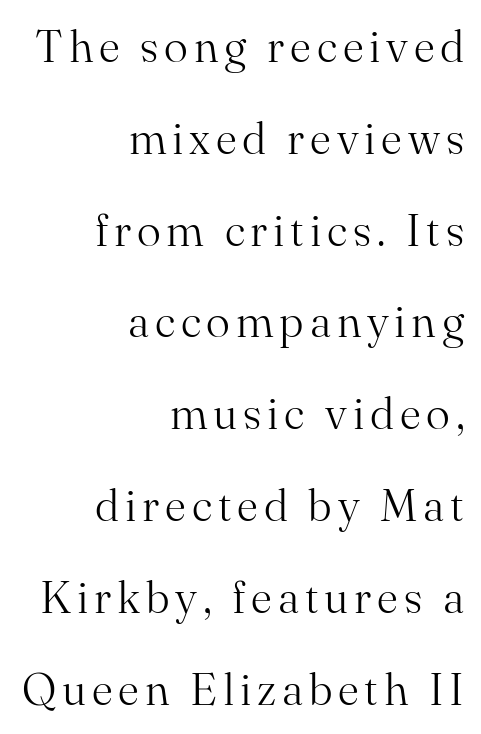
Students, observe: this is what heavily led, spacious text looks like. The typesetting does not lean heavy: it is not bold. The baseline area is clear. Letterform terminals end in serifs throughout the passage. The face used here is proportionally spaced, like ordinary book or web type. Does the copy run flush right? Yes — the right margin is perfectly even.
